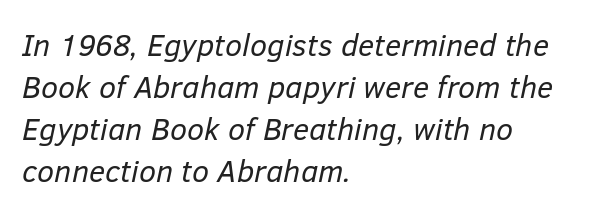
The image shows 31 px regular-weight type, italic (leaning right); set left-aligned, normal line spacing (1.35x), normal letter spacing, not underlined; low stroke contrast and a medium x-height.
